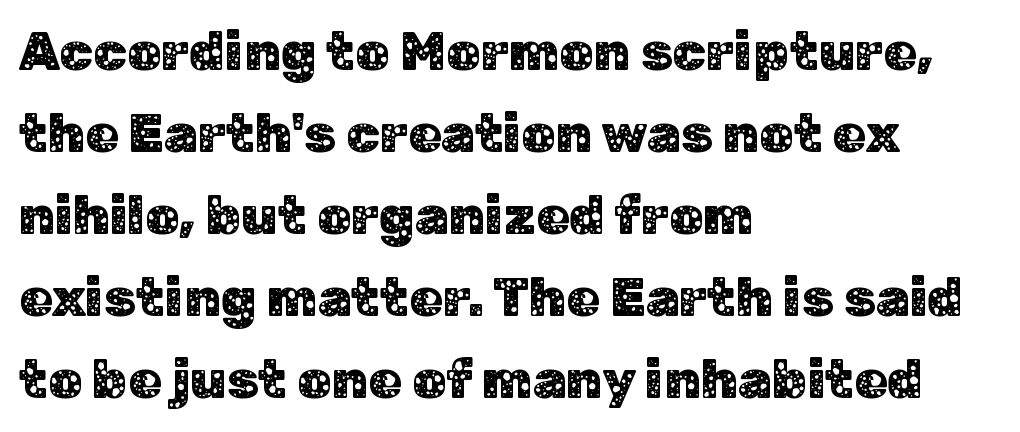
Q: Is the text italic (slanted)? A: No, it is upright.
Q: Is the typeface a serif or a sans-serif typeface? A: Sans-serif.
Q: Is the text underlined? A: No.
Q: How is the paragraph aligned? A: Left-aligned.
Q: Is the spacing between letters normal or unusually wide? A: Normal.
Q: Is the spacing between lines tight, normal or loose? A: Normal.
Q: Width (condensed, normal, or wide)? A: Normal.
Q: Stroke contrast? A: Low.
Q: x-height? A: Medium.
Q: Monospaced? A: No.
